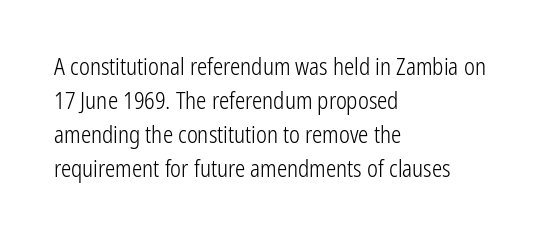
The image shows 23 px text type, upright; set left-aligned, normal line spacing (1.48x), normal letter spacing, not underlined.
